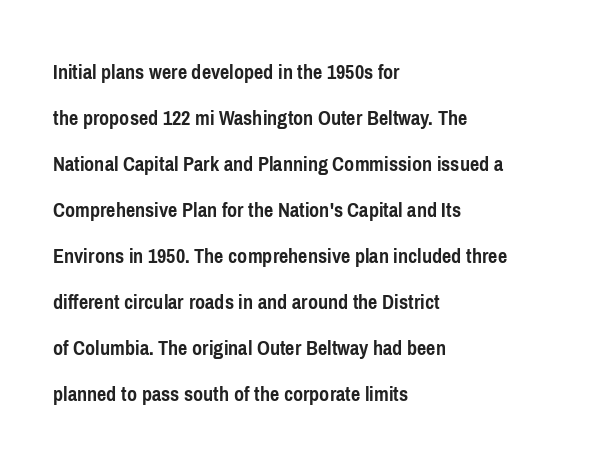
The image shows 22 px bold type, upright; set left-aligned, loose line spacing (2.09x), normal letter spacing, not underlined.
